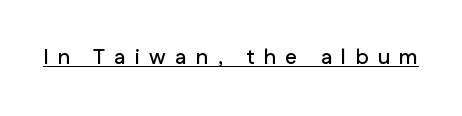
The image shows 21 px text type, upright; set unusually wide letter spacing (+0.44 em), underlined.
